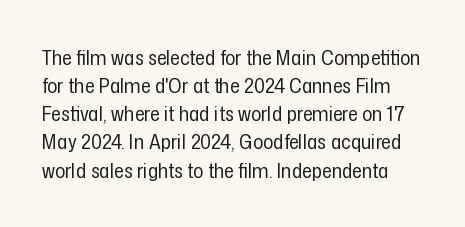
{"italic": "no", "bold": "no", "underline": "no", "line_spacing": "normal", "line_spacing_ratio": 1.34, "letter_spacing": "normal", "letter_spacing_em": 0.0, "glyph_px": 21}
